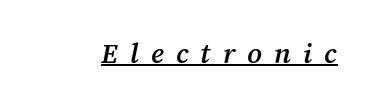
Q: Is the text bold? A: Semi-bold.
Q: Is the text italic (slanted)? A: Yes, it leans right by about 12 degrees.
Q: Is the typeface a serif or a sans-serif typeface? A: Serif.
Q: Is the text underlined? A: Yes.
Q: Is the spacing between letters normal or unusually wide? A: Unusually wide.
Q: Width (condensed, normal, or wide)? A: Normal.
Q: Stroke contrast? A: Medium.
Q: x-height? A: Medium.
Q: Monospaced? A: No.
